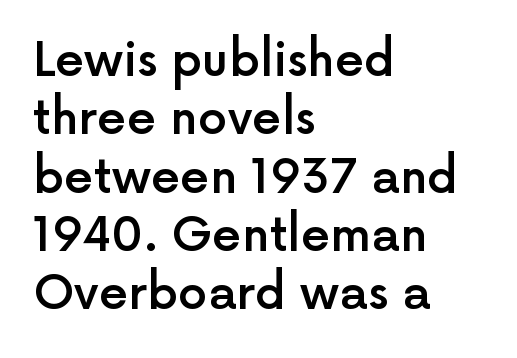
Type style note: lacks serifs. Layout note: lines flush left. This rendering features lettering with no underline. This sample uses an upright cut, with every glyph sitting square on the baseline. These lines carry some extra weight — a demibold, not a full bold. Note the varied advance widths — an 'i' is clearly narrower than an 'm'.
